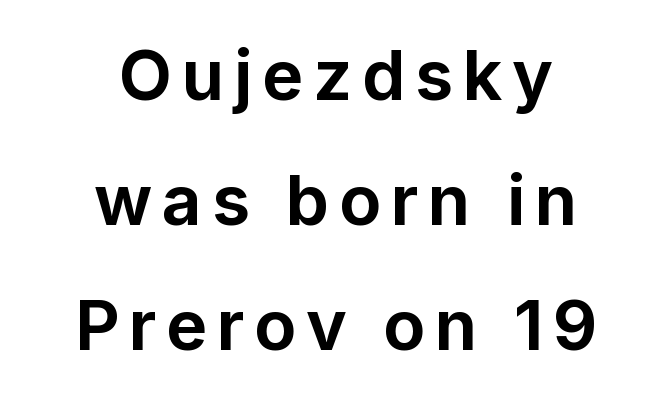
{"serif": "no", "italic": "no", "bold": "yes", "weight": "bold", "width": "normal", "stroke_contrast": "low", "x_height": "medium", "monospaced": "no", "underline": "no", "align": "center", "line_spacing_ratio": 1.81, "glyph_px": 69}
